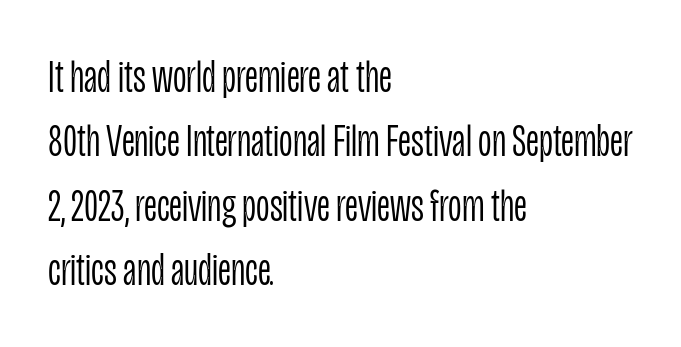
The typesetter chose a ragged-right arrangement here. Think of a printed novel: that variable character pitch is what you see here. Look at the tracking — it's just the regular setting, nothing added. Heaviness? Minimal to ordinary, like unemphasized prose. Leading: standard.
